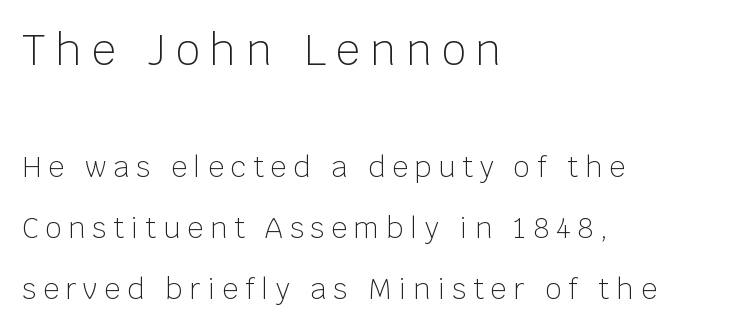
Q: Is the text bold? A: No.
Q: Is the text italic (slanted)? A: No, it is upright.
Q: Is the typeface a serif or a sans-serif typeface? A: Sans-serif.
Q: Is the text underlined? A: No.
Q: How is the paragraph aligned? A: Left-aligned.
Q: Is the spacing between letters normal or unusually wide? A: Unusually wide.
Q: Is the spacing between lines tight, normal or loose? A: Loose.
Q: Which block of text is set in a larger size, the first (top) or the second (bottom)? A: The first (top) one.
Q: Width (condensed, normal, or wide)? A: Normal.
Q: Stroke contrast? A: Low.
Q: x-height? A: Large.
Q: Monospaced? A: No.
